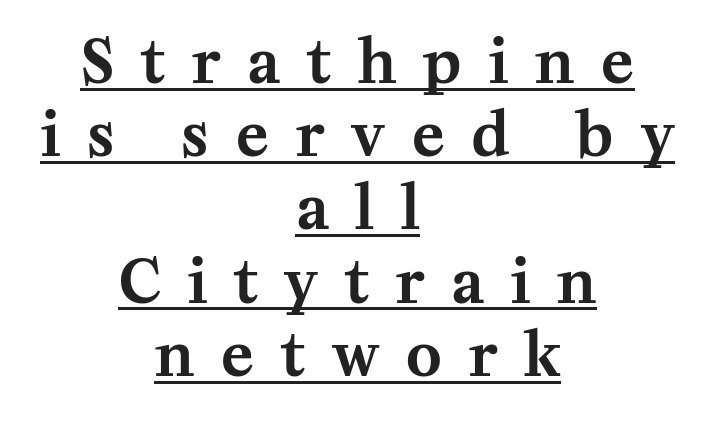
The typeface chosen for these lines features serifs. The line texture is sparse and dotted thanks to wide tracking. Nope, not italic — everything's standing straight. In CSS terms this would be text-align: center. Glance below the letters and you will spot a drawn line. A typesetter would call this proportional, since set widths differ per character.
